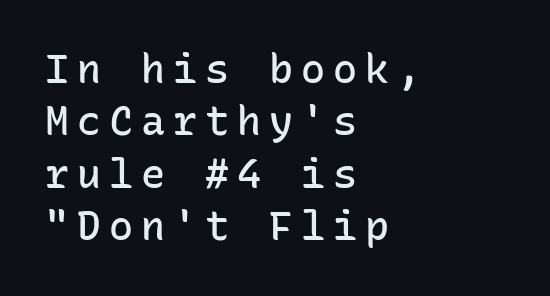
Q: Is the text bold? A: Semi-bold.
Q: Is the text italic (slanted)? A: No, it is upright.
Q: Is the typeface a serif or a sans-serif typeface? A: Sans-serif.
Q: Is the text underlined? A: No.
Q: How is the paragraph aligned? A: Left-aligned.
Q: Is the spacing between letters normal or unusually wide? A: Unusually wide.
Q: Is the spacing between lines tight, normal or loose? A: Normal.
Q: Width (condensed, normal, or wide)? A: Normal.
Q: Stroke contrast? A: Low.
Q: x-height? A: Medium.
Q: Monospaced? A: Yes.
